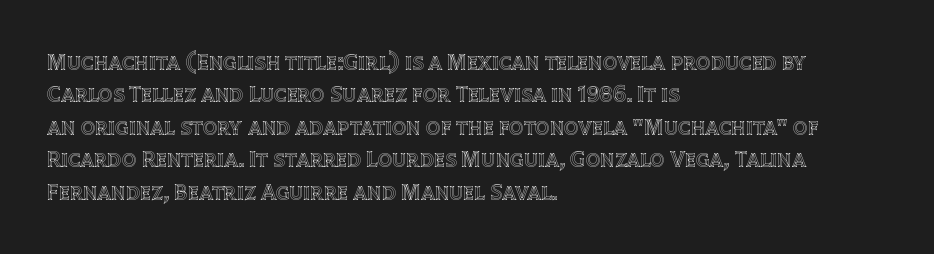
{"italic": "no", "underline": "no", "align": "left", "line_spacing": "normal", "line_spacing_ratio": 1.41, "letter_spacing": "normal", "letter_spacing_em": 0.0, "glyph_px": 23}
